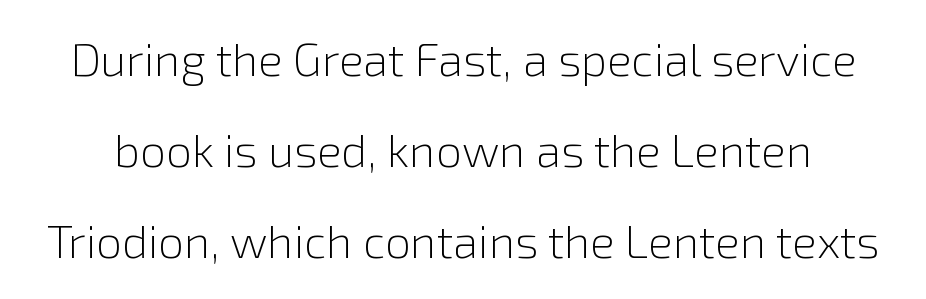
The image shows 46 px light sans-serif type, upright; set loose line spacing (1.98x), normal letter spacing, not underlined; a medium x-height.
